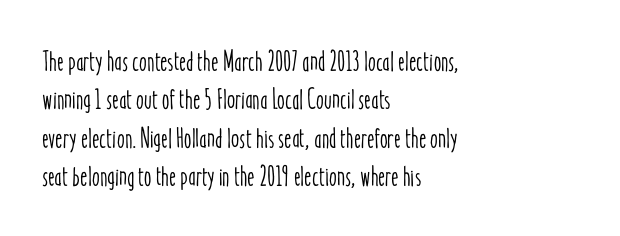
Spacing verdict: proportional, widths tailored to each character. Posture: upright roman. Tracking value appears to be zero — textbook default spacing. How would I describe the line gaps? Plain and ordinary. Letters rest on an invisible, unmarked baseline.
